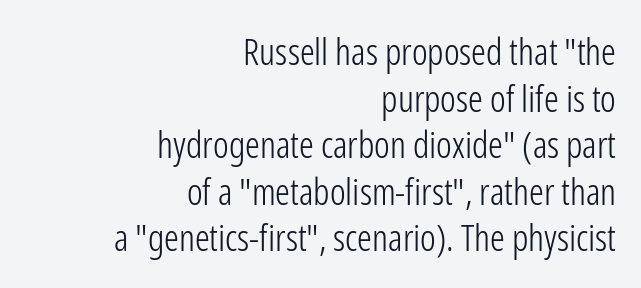
{"serif": "no", "italic": "no", "bold": "no", "weight": "light", "width": "condensed", "stroke_contrast": "low", "x_height": "medium", "monospaced": "no", "underline": "no", "align": "right", "line_spacing": "normal", "line_spacing_ratio": 1.26, "letter_spacing": "normal", "letter_spacing_em": 0.0, "glyph_px": 37}
